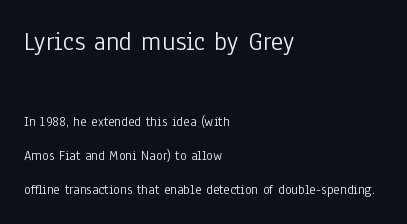
Nope, not italic — everything's standing straight. The gap between lines stays unmarked. The letters in the upper block stand taller than those in the block below. Spacing between characters is what you'd get straight out of the box.
